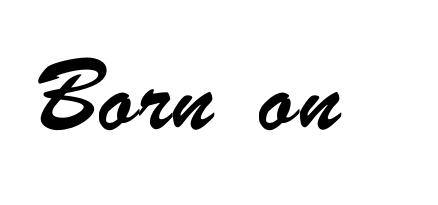
Look at the tracking — it's just the regular setting, nothing added. The string is rendered with underlining switched off. The font family rendered here belongs to the sans-serif group. Each letter keeps its own natural width here, so spacing adapts to shape.
